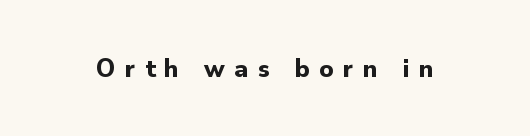
The space beneath each line is pristine and unruled. Inter-character spacing is expanded well beyond the font's built-in metrics. Posture: upright roman. Heavy, bold letterforms.
